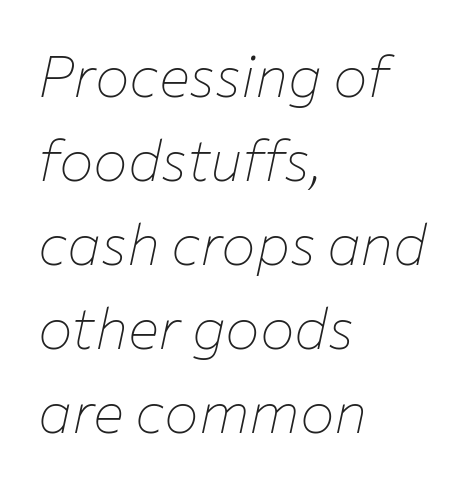
{"italic": "yes", "lean": "right", "slant_degrees": 12, "bold": "no", "weight": "thin", "width": "normal", "stroke_contrast": "low", "x_height": "medium", "monospaced": "no", "underline": "no", "align": "left", "line_spacing": "normal", "line_spacing_ratio": 1.45, "letter_spacing": "normal", "letter_spacing_em": 0.0, "glyph_px": 58}
